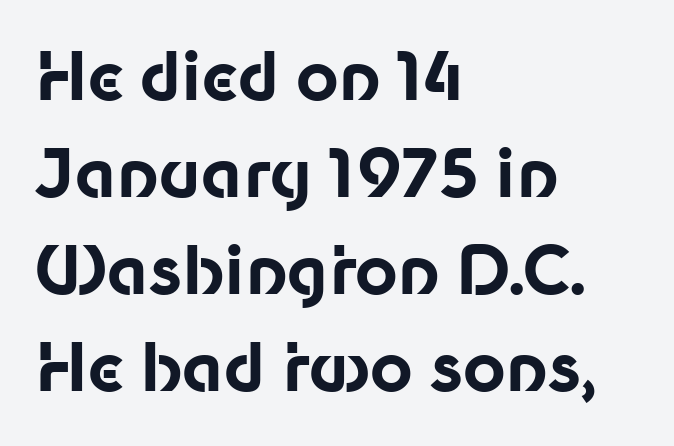
Characters remain perfectly vertical along every line. Heavy, bold letterforms. Unmarked baselines from the first word to the last. Each letter keeps its own natural width here, so spacing adapts to shape.
